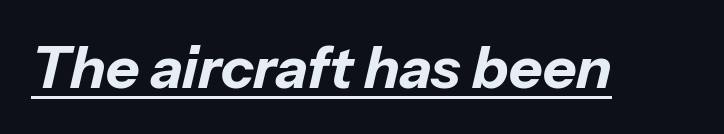
Q: Is the text bold? A: Yes.
Q: Is the text italic (slanted)? A: Yes, it leans right by about 13 degrees.
Q: Is the text underlined? A: Yes.
Q: Is the spacing between letters normal or unusually wide? A: Normal.
Q: Width (condensed, normal, or wide)? A: Normal.
Q: Stroke contrast? A: Low.
Q: x-height? A: Medium.
Q: Monospaced? A: No.
